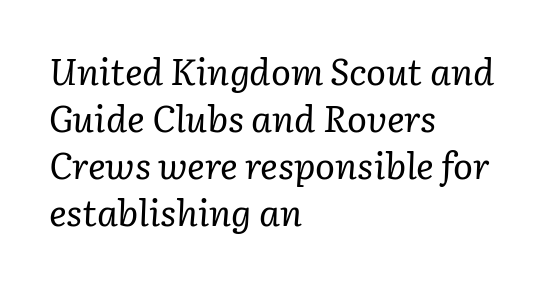
The image shows 37 px regular-weight serif type, italic (leaning right); set left-aligned, normal line spacing (1.27x), normal letter spacing, not underlined; low stroke contrast and a medium x-height.
